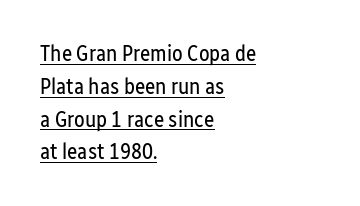
Q: Is the text bold? A: No.
Q: Is the text italic (slanted)? A: No, it is upright.
Q: Is the text underlined? A: Yes.
Q: How is the paragraph aligned? A: Left-aligned.
Q: Is the spacing between letters normal or unusually wide? A: Normal.
Q: Is the spacing between lines tight, normal or loose? A: Normal.
